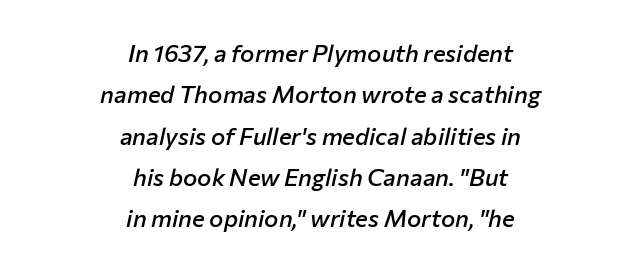
{"italic": "yes", "lean": "right", "slant_degrees": 12, "bold": "semi", "underline": "no", "align": "center", "line_spacing_ratio": 1.72, "letter_spacing": "normal", "letter_spacing_em": 0.0, "glyph_px": 24}
